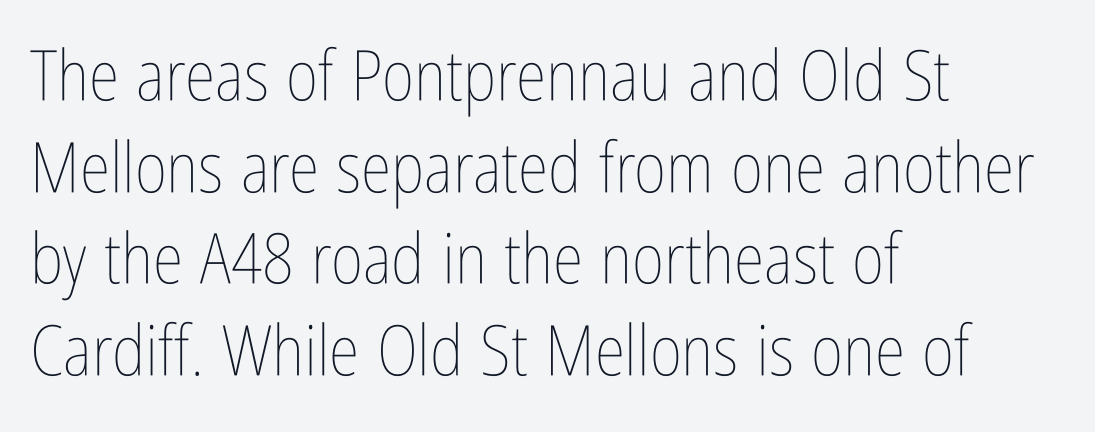
The lines in this sample share a left origin and differ only in where they stop. Is this a heavy cut? Hardly; it is regular or lighter. Rendered with straight, roman letterforms. Anything drawn beneath the words? Only blank space. Spacing verdict: proportional, widths tailored to each character.
